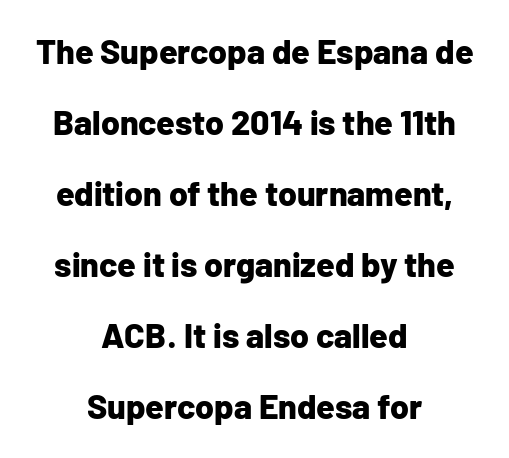
{"serif": "no", "italic": "no", "bold": "yes", "weight": "bold", "width": "normal", "stroke_contrast": "low", "x_height": "medium", "monospaced": "no", "underline": "no", "align": "center", "line_spacing": "loose", "line_spacing_ratio": 2.09, "letter_spacing": "normal", "letter_spacing_em": 0.0, "glyph_px": 34}
